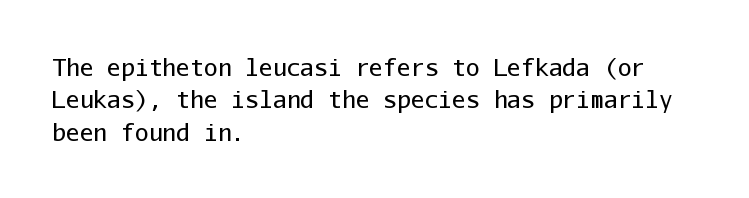
Q: Is the text bold? A: No.
Q: Is the text italic (slanted)? A: No, it is upright.
Q: Is the text underlined? A: No.
Q: How is the paragraph aligned? A: Left-aligned.
Q: Is the spacing between letters normal or unusually wide? A: Normal.
Q: Is the spacing between lines tight, normal or loose? A: Normal.
